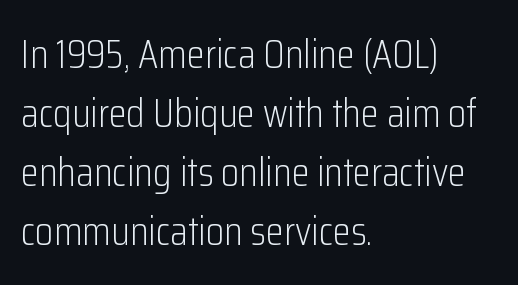
{"serif": "no", "italic": "no", "bold": "no", "weight": "light", "width": "condensed", "stroke_contrast": "low", "x_height": "medium", "monospaced": "no", "underline": "no", "align": "left", "line_spacing": "normal", "line_spacing_ratio": 1.44, "letter_spacing": "normal", "letter_spacing_em": 0.0, "glyph_px": 41}
